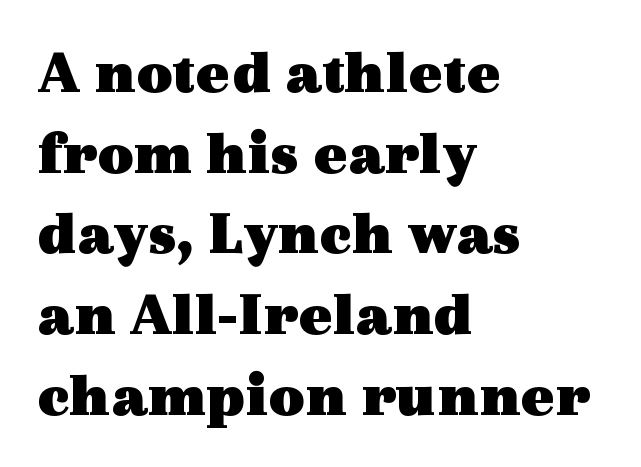
Q: Is the text bold? A: Yes.
Q: Is the text italic (slanted)? A: No, it is upright.
Q: Is the typeface a serif or a sans-serif typeface? A: Serif.
Q: Is the text underlined? A: No.
Q: How is the paragraph aligned? A: Left-aligned.
Q: Is the spacing between letters normal or unusually wide? A: Normal.
Q: Is the spacing between lines tight, normal or loose? A: Normal.
Q: Width (condensed, normal, or wide)? A: Wide.
Q: x-height? A: Medium.
Q: Monospaced? A: No.
